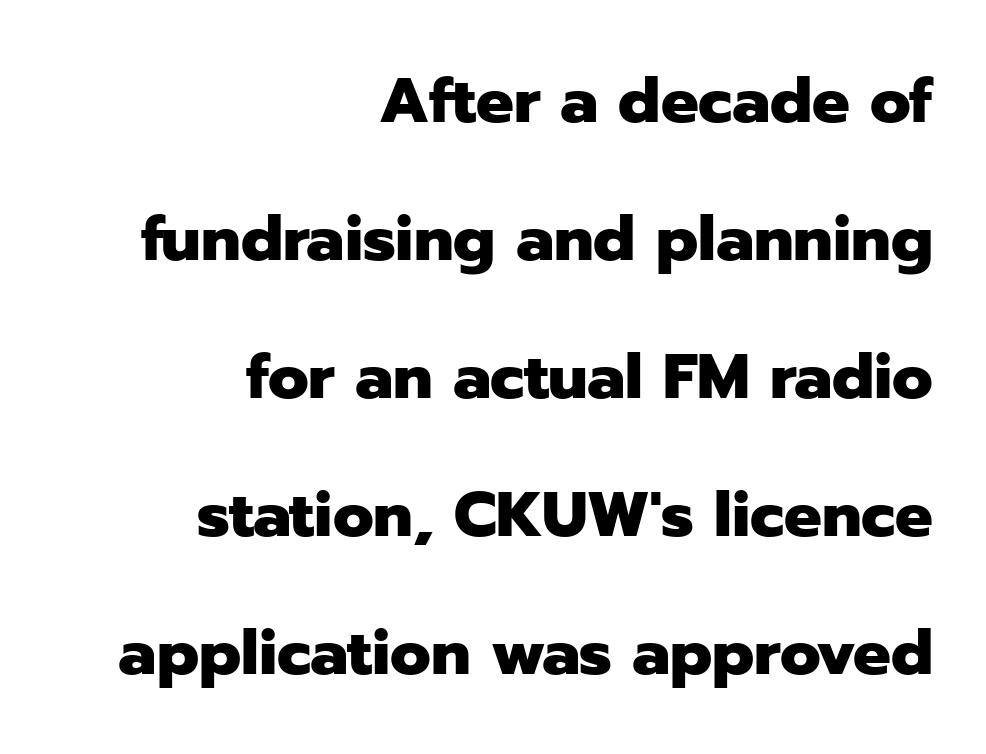
Q: Is the text bold? A: Yes.
Q: Is the text italic (slanted)? A: No, it is upright.
Q: Is the typeface a serif or a sans-serif typeface? A: Sans-serif.
Q: Is the text underlined? A: No.
Q: How is the paragraph aligned? A: Right-aligned.
Q: Is the spacing between letters normal or unusually wide? A: Normal.
Q: Is the spacing between lines tight, normal or loose? A: Loose.
Q: Width (condensed, normal, or wide)? A: Normal.
Q: Stroke contrast? A: Low.
Q: x-height? A: Medium.
Q: Monospaced? A: No.
